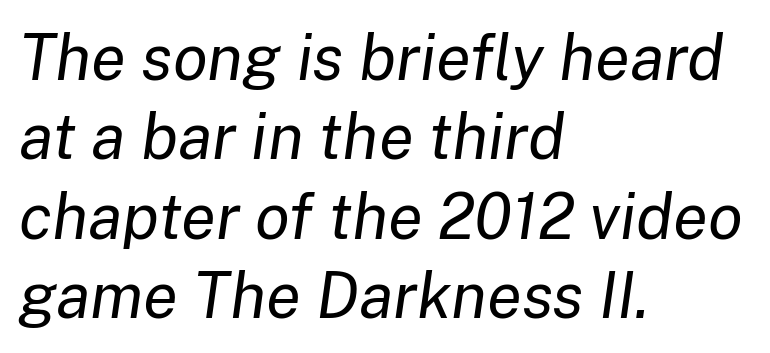
Q: Is the text bold? A: No.
Q: Is the text italic (slanted)? A: Yes, it leans right by about 8 degrees.
Q: Is the text underlined? A: No.
Q: How is the paragraph aligned? A: Left-aligned.
Q: Is the spacing between letters normal or unusually wide? A: Normal.
Q: Width (condensed, normal, or wide)? A: Normal.
Q: Stroke contrast? A: Low.
Q: x-height? A: Medium.
Q: Monospaced? A: No.
